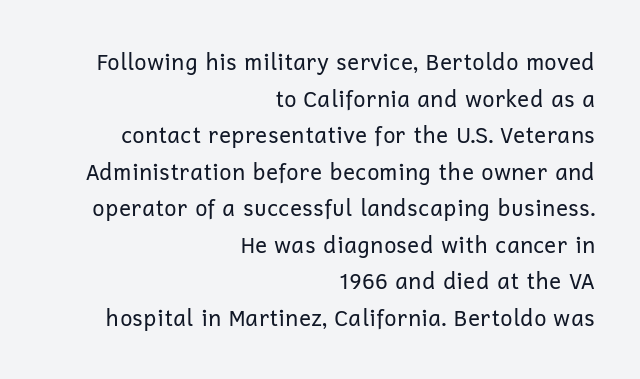
Q: Is the text bold? A: No.
Q: Is the text italic (slanted)? A: No, it is upright.
Q: Is the text underlined? A: No.
Q: How is the paragraph aligned? A: Right-aligned.
Q: Is the spacing between letters normal or unusually wide? A: Normal.
Q: Is the spacing between lines tight, normal or loose? A: Normal.
